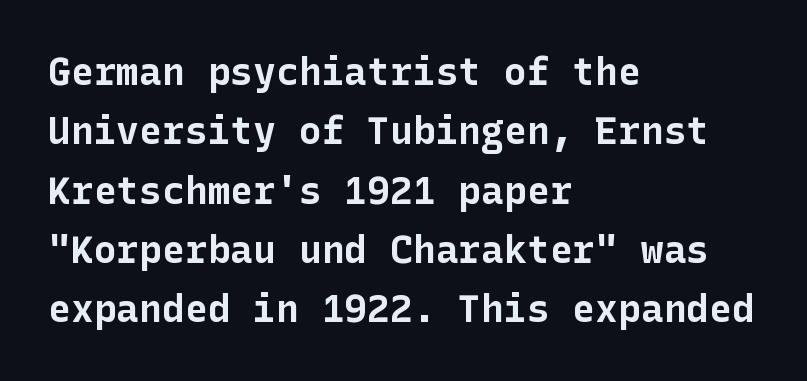
The image shows 38 px bold sans-serif type, upright; set left-aligned, normal line spacing (1.56x), normal letter spacing, not underlined; low stroke contrast and a medium x-height.
